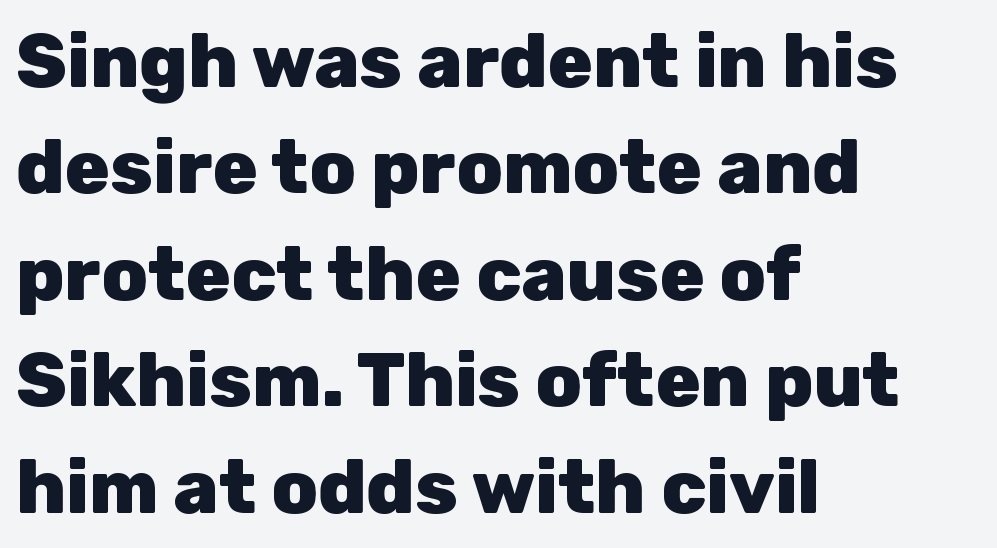
{"serif": "no", "italic": "no", "bold": "yes", "weight": "heavy", "width": "normal", "stroke_contrast": "low", "x_height": "medium", "monospaced": "no", "underline": "no", "align": "left", "line_spacing": "normal", "line_spacing_ratio": 1.42, "letter_spacing": "normal", "letter_spacing_em": 0.0, "glyph_px": 75}
